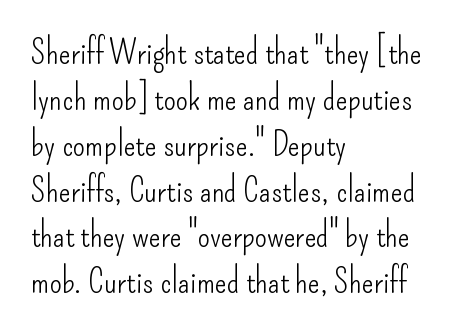
The image shows 35 px light, condensed sans-serif type, upright; set left-aligned, normal line spacing (1.31x), normal letter spacing, not underlined; low stroke contrast and a small x-height.
